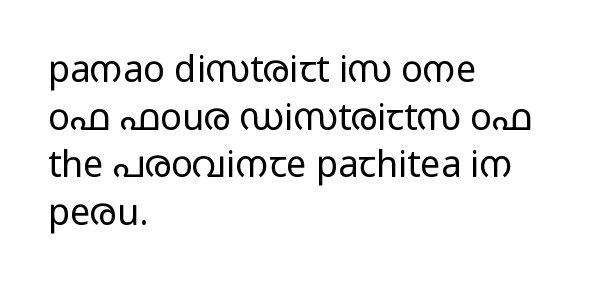
No word sits above an underline. This sample uses a sans-serif face. Glyph-to-glyph distance matches everyday printed text. The cut favours lightness, reaching ordinary text weight at its darkest. Spacing verdict: proportional, widths tailored to each character. The type sits square on the baseline with zero lean.
